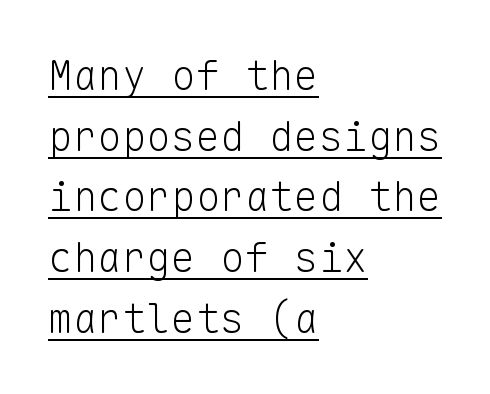
{"serif": "no", "italic": "no", "bold": "no", "weight": "light", "width": "normal", "stroke_contrast": "low", "x_height": "medium", "monospaced": "yes", "underline": "yes", "align": "left", "line_spacing": "normal", "line_spacing_ratio": 1.48, "letter_spacing": "normal", "letter_spacing_em": 0.0, "glyph_px": 41}
